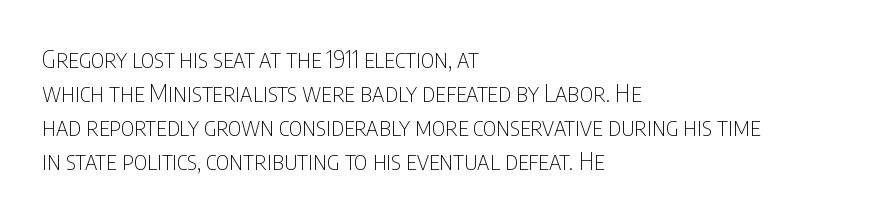
The image shows 25 px text type, upright; set left-aligned, normal line spacing (1.36x), normal letter spacing, not underlined.
